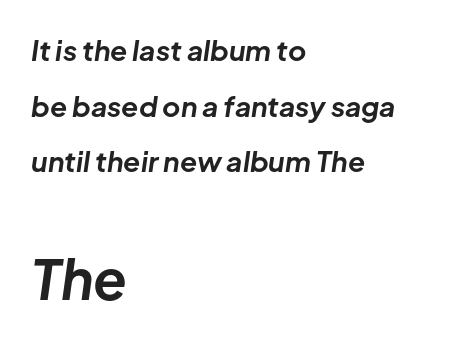
Every character sits at an angle, as italics do. The block of text is sparse from top to bottom, with ample space between rows. Horizontally, the lines are justified to the leading edge only. You could call the tracking neutral — neither tight nor loose. Block two is the big one; block one sits smaller above it.
